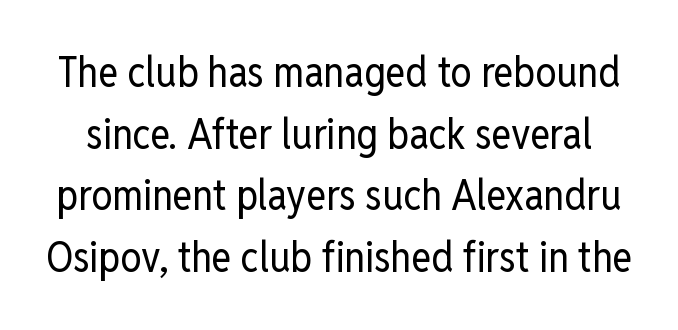
Q: Is the text bold? A: No.
Q: Is the text italic (slanted)? A: No, it is upright.
Q: Is the typeface a serif or a sans-serif typeface? A: Sans-serif.
Q: Is the text underlined? A: No.
Q: Is the spacing between letters normal or unusually wide? A: Normal.
Q: Is the spacing between lines tight, normal or loose? A: Normal.
Q: Width (condensed, normal, or wide)? A: Condensed.
Q: Stroke contrast? A: Low.
Q: x-height? A: Medium.
Q: Monospaced? A: No.
